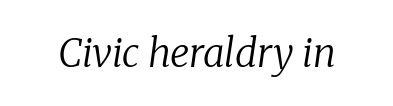
You could call the tracking neutral — neither tight nor loose. The letters advance in unequal steps, a hallmark of proportional type. Does the lettering tilt? It does — this is italic. A bare baseline throughout the passage. Stroke thickness stays within the range of a standard reading face or lighter. These lines are composed in type with serifs.
